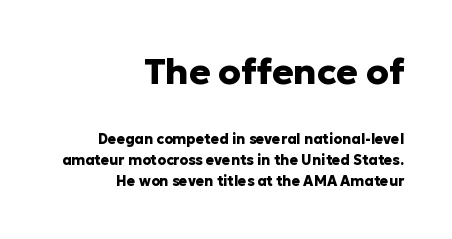
{"serif": "no", "italic": "no", "bold": "yes", "weight": "heavy", "width": "normal", "stroke_contrast": "low", "x_height": "medium", "monospaced": "no", "underline": "no", "align": "right", "line_spacing": "normal", "line_spacing_ratio": 1.49, "letter_spacing": "normal", "letter_spacing_em": 0.0, "larger_block": "first", "size_ratio": 2.57, "glyph_px": 36}
